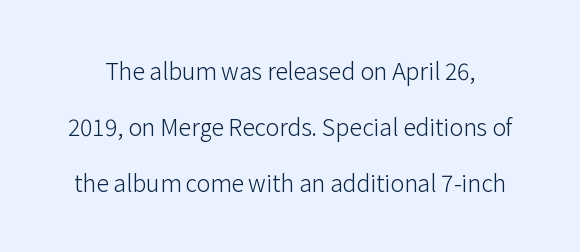
{"italic": "no", "bold": "no", "underline": "no", "line_spacing": "loose", "line_spacing_ratio": 2.43, "letter_spacing": "normal", "letter_spacing_em": 0.0, "glyph_px": 23}
